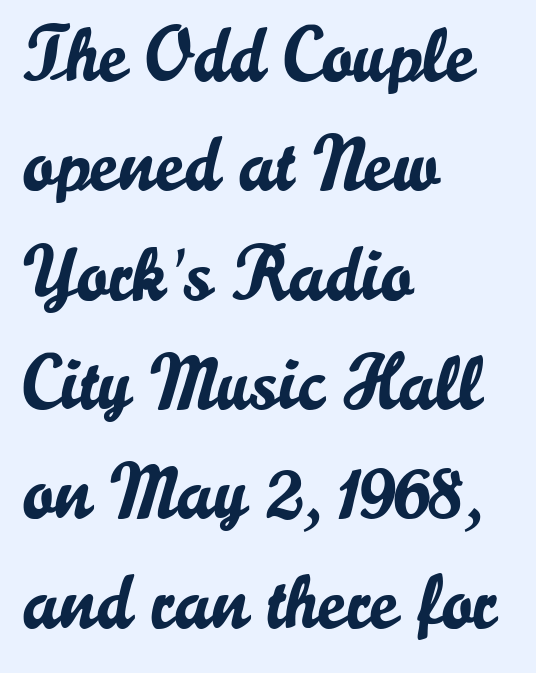
The image shows 77 px sans-serif type; set left-aligned, normal line spacing (1.42x), normal letter spacing, not underlined; low stroke contrast and a small x-height.
